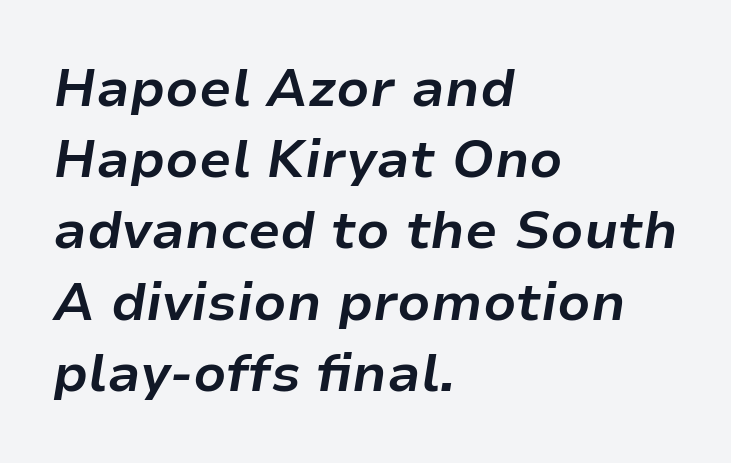
Horizontal bands of white between lines are of average thickness. Looking at the ascenders, they clearly lean. Characters follow at the spacing the type designer built in. Where is the straight margin? On the left.
